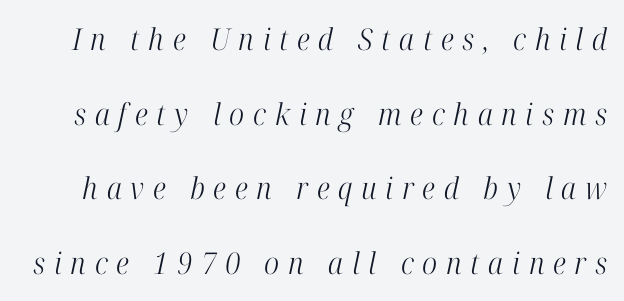
Q: Is the text bold? A: No.
Q: Is the text italic (slanted)? A: Yes, it leans right by about 12 degrees.
Q: Is the typeface a serif or a sans-serif typeface? A: Serif.
Q: Is the text underlined? A: No.
Q: Is the spacing between letters normal or unusually wide? A: Unusually wide.
Q: Is the spacing between lines tight, normal or loose? A: Loose.
Q: Width (condensed, normal, or wide)? A: Condensed.
Q: Stroke contrast? A: High.
Q: x-height? A: Medium.
Q: Monospaced? A: No.
